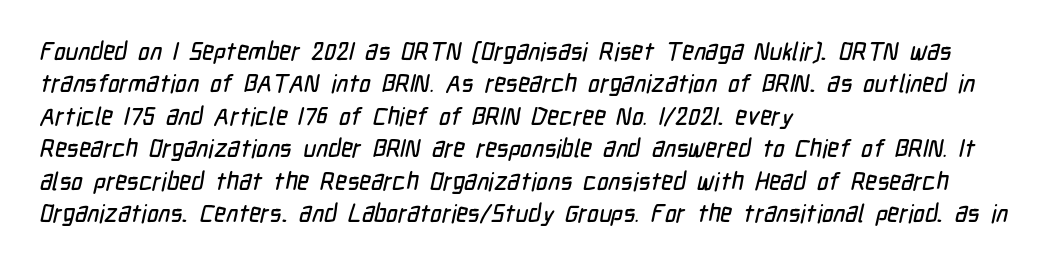
Q: Is the text underlined? A: No.
Q: How is the paragraph aligned? A: Left-aligned.
Q: Is the spacing between letters normal or unusually wide? A: Normal.
Q: Is the spacing between lines tight, normal or loose? A: Normal.
